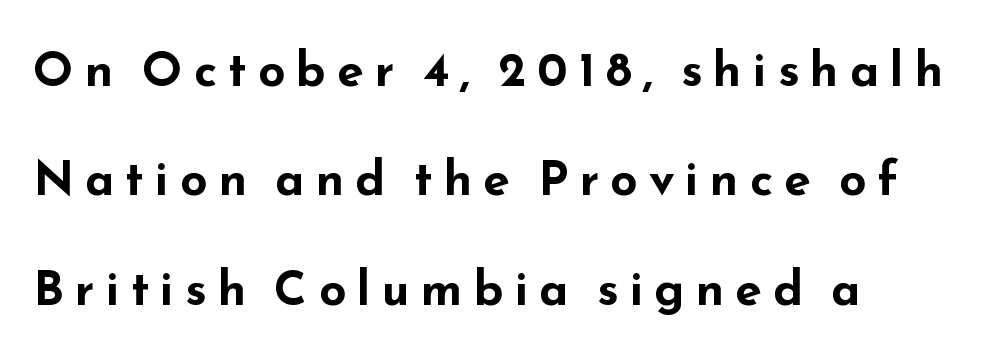
This rendering features lettering with no underline. Look at the tracking — it's clearly loosened, letters drifting apart. The type sits square on the baseline with zero lean. Grotesque or geometric, the face here clearly has no serifs. You'd pick this weight for a headline — it's a proper bold. Caption: multi-line text, flush left, ragged right.
